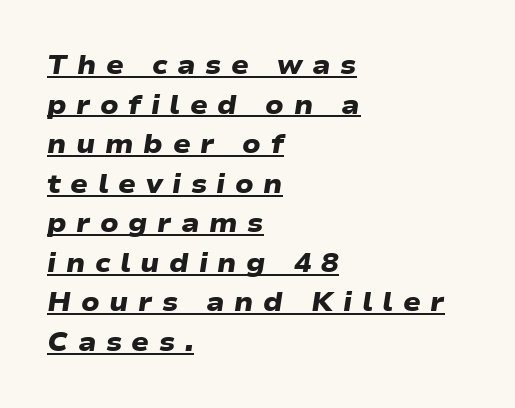
Q: Is the text bold? A: Yes.
Q: Is the text underlined? A: Yes.
Q: How is the paragraph aligned? A: Left-aligned.
Q: Is the spacing between letters normal or unusually wide? A: Unusually wide.
Q: Is the spacing between lines tight, normal or loose? A: Normal.
